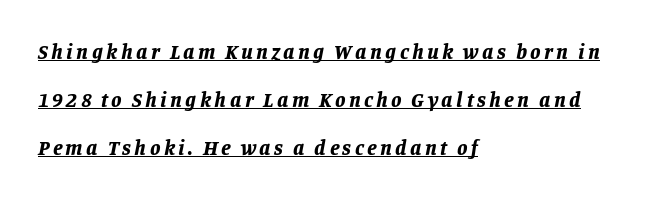
The image shows 21 px bold type, italic (leaning right); set left-aligned, loose line spacing (2.28x), underlined.
